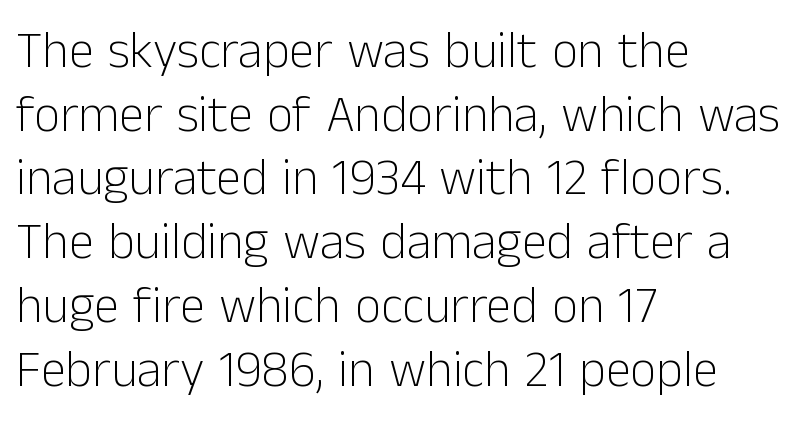
The image shows 51 px light sans-serif type, upright; set left-aligned, normal line spacing (1.25x), normal letter spacing, not underlined; low stroke contrast and a medium x-height.
